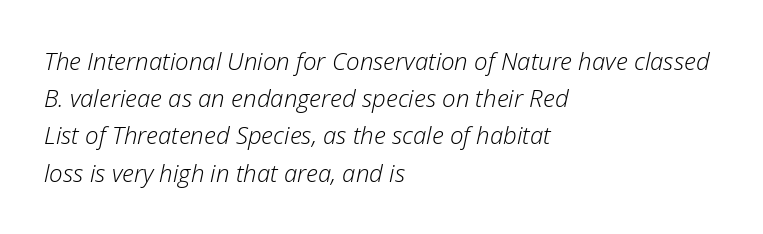
Q: Is the text bold? A: No.
Q: Is the text italic (slanted)? A: Yes, it leans right by about 12 degrees.
Q: Is the text underlined? A: No.
Q: How is the paragraph aligned? A: Left-aligned.
Q: Is the spacing between letters normal or unusually wide? A: Normal.
Q: Is the spacing between lines tight, normal or loose? A: Normal.
